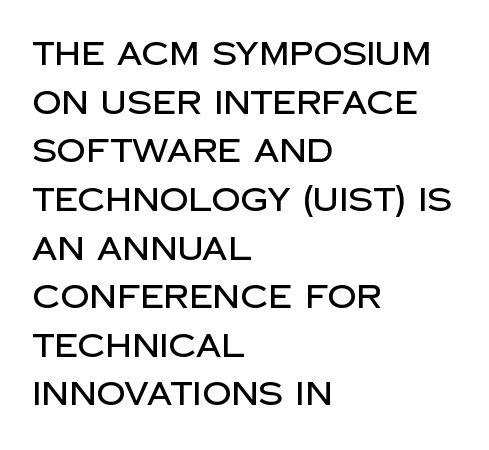
The image shows 32 px sans-serif type, upright; set left-aligned, normal line spacing (1.52x), normal letter spacing, not underlined; low stroke contrast and a large x-height.
